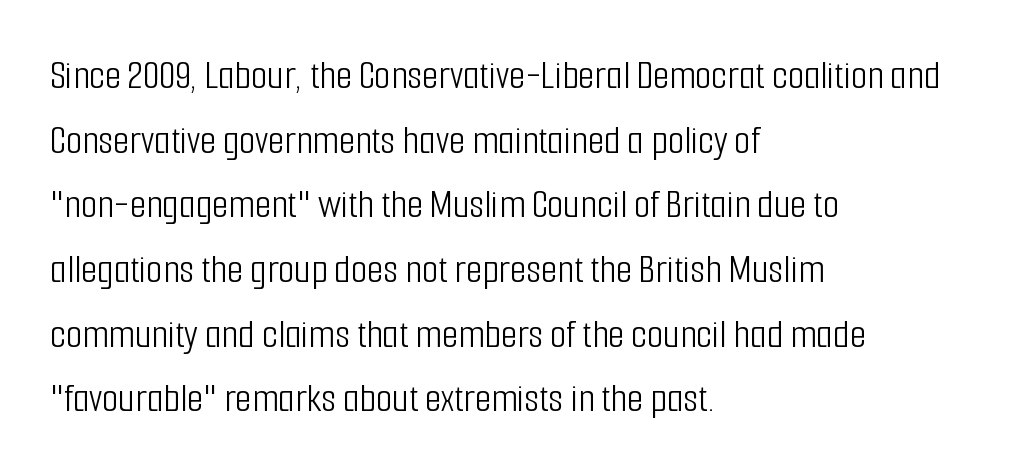
You can tell it's not italic because the verticals are truly vertical. Lines of text with bare space underneath. These lines stack with their left ends in a neat column. Do the characters align in a grid? No, the font is proportional.
